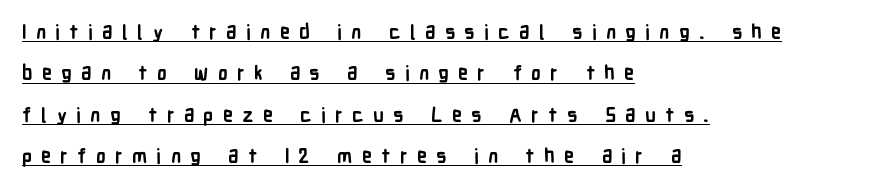
The image shows 20 px bold type, upright; set left-aligned, loose line spacing (2.07x), unusually wide letter spacing (+0.46 em), underlined.
